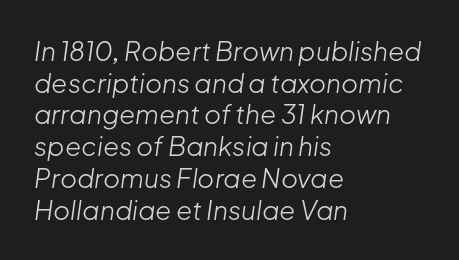
Q: Is the text bold? A: No.
Q: Is the text italic (slanted)? A: Yes, it leans right by about 8 degrees.
Q: Is the text underlined? A: No.
Q: How is the paragraph aligned? A: Left-aligned.
Q: Is the spacing between letters normal or unusually wide? A: Normal.
